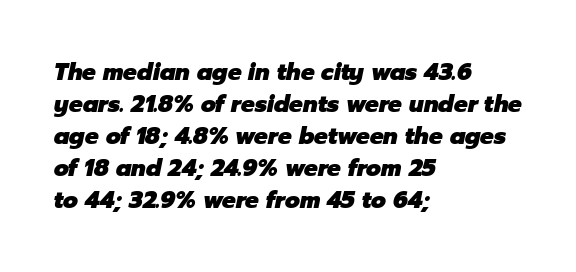
Rows of type keep a routine distance in the vertical direction. Compared with ordinary roman type, these characters are visibly tilted. Bold? Absolutely — the strokes are thick and heavy. The passage shown is not underscored anywhere.
